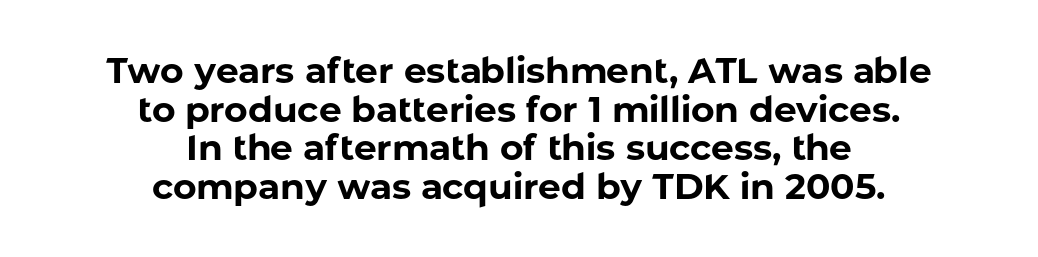
{"serif": "no", "italic": "no", "bold": "yes", "weight": "bold", "width": "normal", "stroke_contrast": "low", "x_height": "medium", "monospaced": "no", "underline": "no", "align": "center", "line_spacing": "tight", "line_spacing_ratio": 1.07, "letter_spacing": "normal", "letter_spacing_em": 0.0, "glyph_px": 36}
